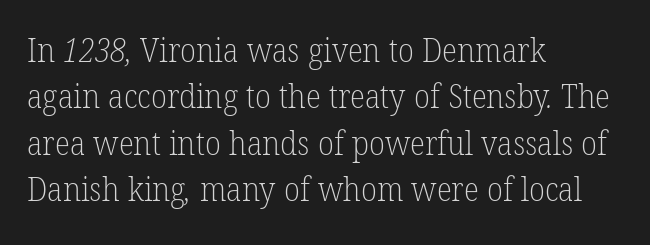
The image shows 32 px light serif type; set left-aligned, normal line spacing (1.45x), normal letter spacing, not underlined; low stroke contrast and a medium x-height.
